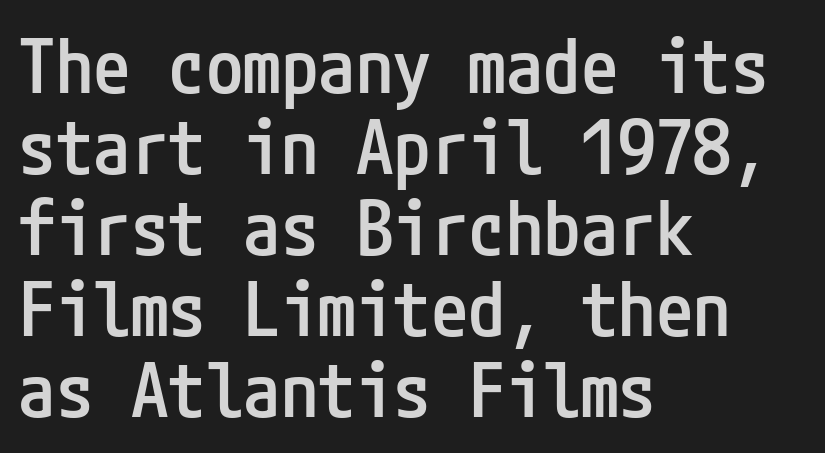
Weight: semibold (demi). This sample trades vertical openness for compactness between lines. No extra tracking has been applied to these lines. Type style note: lacks serifs. Posture: vertical. Quick note: underline off.
